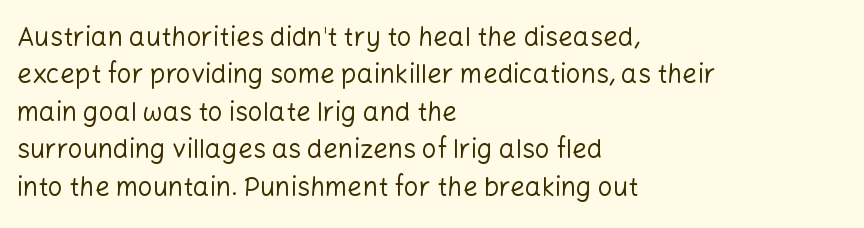
{"italic": "no", "bold": "no", "underline": "no", "align": "left", "line_spacing": "normal", "line_spacing_ratio": 1.44, "letter_spacing": "normal", "letter_spacing_em": 0.0, "glyph_px": 26}
